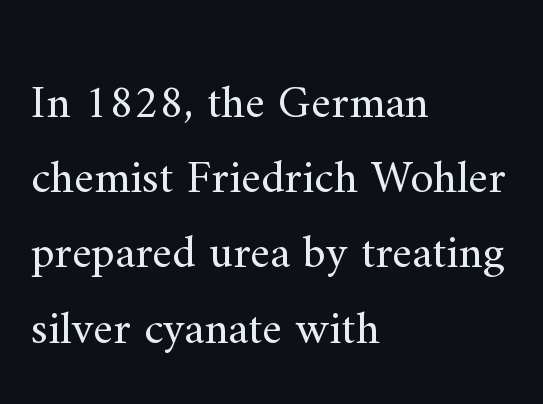
Q: Is the text bold? A: No.
Q: Is the text italic (slanted)? A: No, it is upright.
Q: Is the typeface a serif or a sans-serif typeface? A: Serif.
Q: Is the text underlined? A: No.
Q: How is the paragraph aligned? A: Left-aligned.
Q: Is the spacing between letters normal or unusually wide? A: Normal.
Q: Is the spacing between lines tight, normal or loose? A: Normal.
Q: Width (condensed, normal, or wide)? A: Normal.
Q: Stroke contrast? A: Medium.
Q: x-height? A: Small.
Q: Monospaced? A: No.
